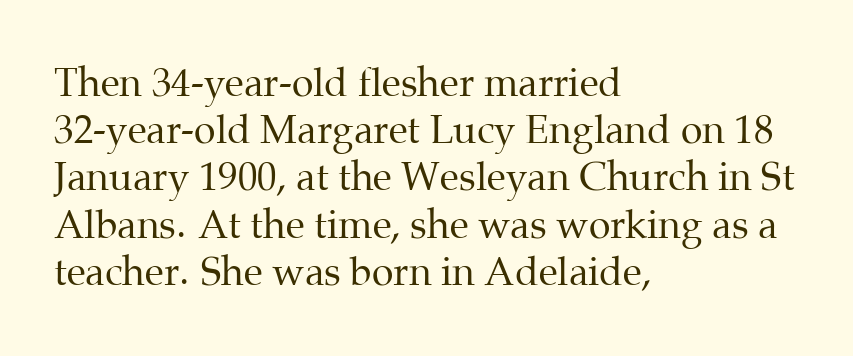
The image shows 39 px regular-weight serif type, upright; set left-aligned, line spacing 1.21x, normal letter spacing, not underlined; medium stroke contrast and a medium x-height.
